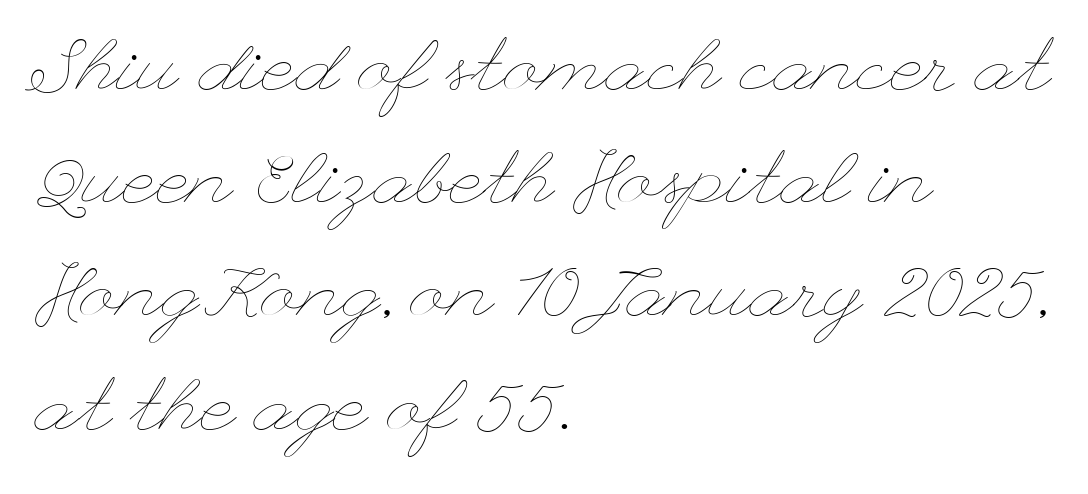
{"bold": "no", "weight": "thin", "width": "wide", "stroke_contrast": "low", "x_height": "small", "underline": "no", "align": "left", "line_spacing": "normal", "line_spacing_ratio": 1.53, "letter_spacing": "normal", "letter_spacing_em": 0.0, "glyph_px": 74}
